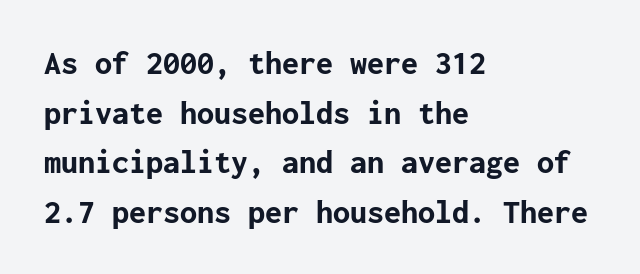
{"serif": "no", "italic": "no", "bold": "yes", "weight": "bold", "width": "normal", "stroke_contrast": "low", "x_height": "medium", "underline": "no", "align": "left", "line_spacing": "normal", "line_spacing_ratio": 1.46, "letter_spacing": "normal", "letter_spacing_em": 0.0, "glyph_px": 34}
